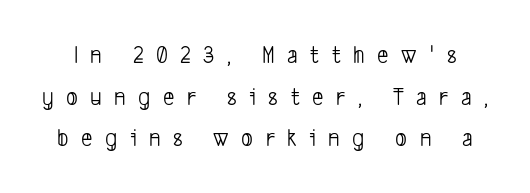
Words appear elongated and porous because spacing is wide. One glance says typical: line gaps are just what's usual. Nobody drew a line under any word here. The typeface has the unassuming heft of standard copy or less.
